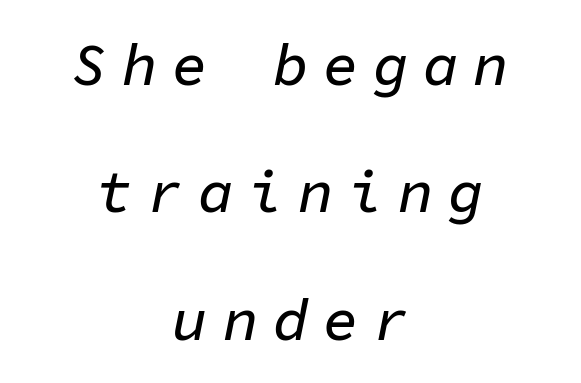
The image shows 59 px text type, italic (leaning right), monospaced; set centered, loose line spacing (2.16x), unusually wide letter spacing (+0.25 em), not underlined; low stroke contrast and a medium x-height.
